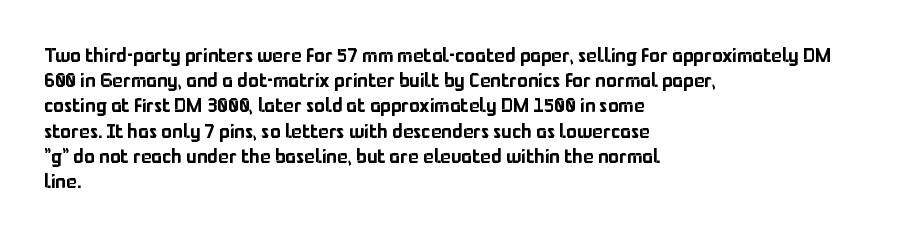
The image shows 20 px text type, upright; set left-aligned, normal line spacing (1.26x), normal letter spacing, not underlined.
